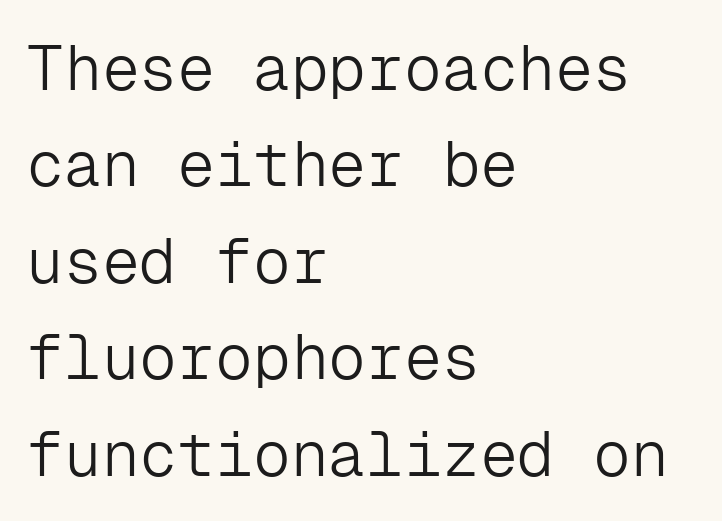
The image shows 63 px light sans-serif type, upright, monospaced; set left-aligned, normal line spacing (1.53x), normal letter spacing, not underlined; low stroke contrast and a medium x-height.
